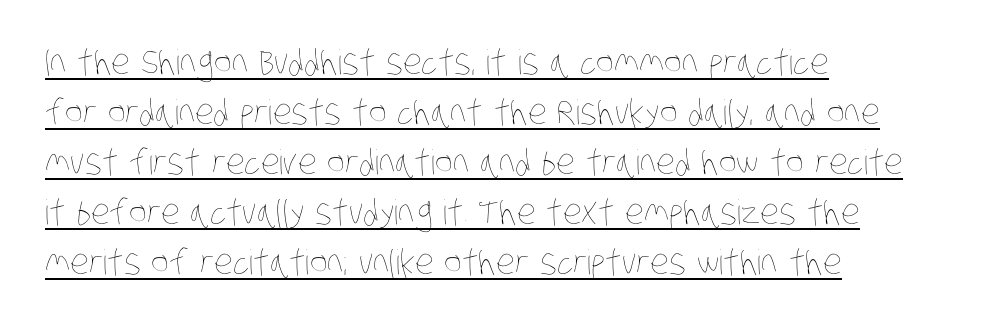
{"bold": "no", "weight": "thin", "width": "condensed", "stroke_contrast": "low", "x_height": "large", "monospaced": "no", "underline": "yes", "align": "left", "line_spacing": "normal", "line_spacing_ratio": 1.47, "letter_spacing": "normal", "letter_spacing_em": 0.0, "glyph_px": 34}
